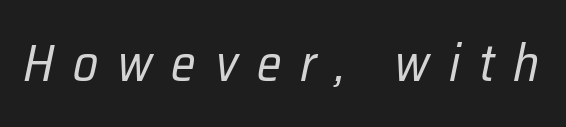
Q: Is the text bold? A: No.
Q: Is the text italic (slanted)? A: Yes, it leans right by about 12 degrees.
Q: Is the text underlined? A: No.
Q: Is the spacing between letters normal or unusually wide? A: Unusually wide.
Q: Width (condensed, normal, or wide)? A: Condensed.
Q: Stroke contrast? A: Low.
Q: x-height? A: Medium.
Q: Monospaced? A: No.
